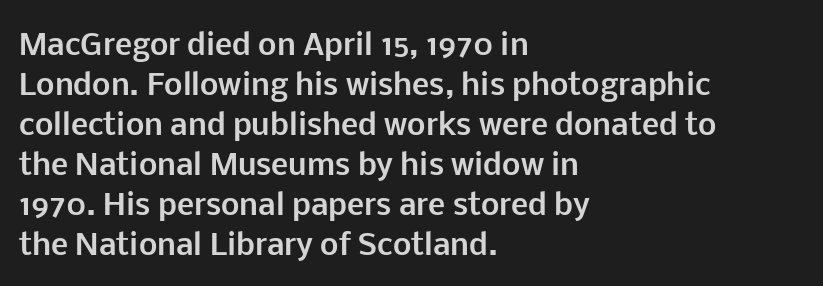
Q: Is the text bold? A: Yes.
Q: Is the text italic (slanted)? A: No, it is upright.
Q: Is the typeface a serif or a sans-serif typeface? A: Sans-serif.
Q: Is the text underlined? A: No.
Q: How is the paragraph aligned? A: Left-aligned.
Q: Is the spacing between letters normal or unusually wide? A: Normal.
Q: Is the spacing between lines tight, normal or loose? A: Normal.
Q: Width (condensed, normal, or wide)? A: Normal.
Q: Stroke contrast? A: Low.
Q: x-height? A: Medium.
Q: Monospaced? A: No.
